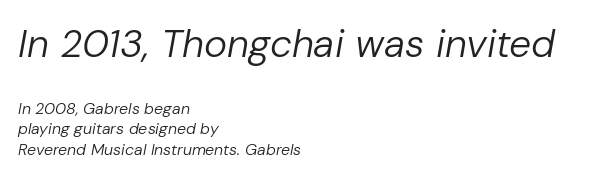
{"italic": "yes", "lean": "right", "slant_degrees": 10, "bold": "no", "weight": "regular", "width": "normal", "stroke_contrast": "low", "x_height": "medium", "monospaced": "no", "underline": "no", "align": "left", "line_spacing": "normal", "line_spacing_ratio": 1.26, "letter_spacing": "normal", "letter_spacing_em": 0.0, "larger_block": "first", "size_ratio": 2.44, "glyph_px": 39}
